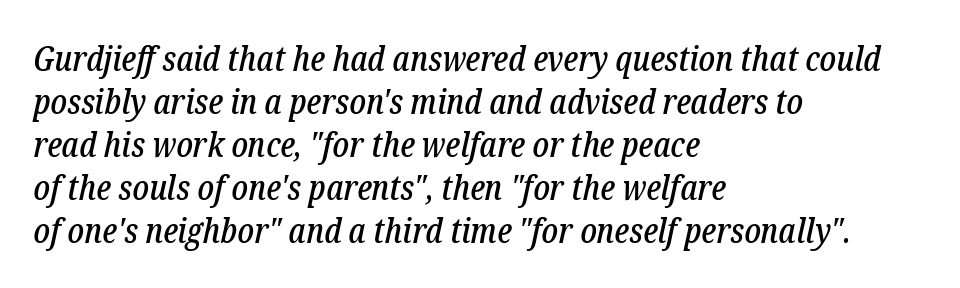
Q: Is the text italic (slanted)? A: Yes, it leans right by about 12 degrees.
Q: Is the typeface a serif or a sans-serif typeface? A: Serif.
Q: Is the text underlined? A: No.
Q: How is the paragraph aligned? A: Left-aligned.
Q: Is the spacing between letters normal or unusually wide? A: Normal.
Q: Width (condensed, normal, or wide)? A: Condensed.
Q: Stroke contrast? A: Low.
Q: x-height? A: Medium.
Q: Monospaced? A: No.
